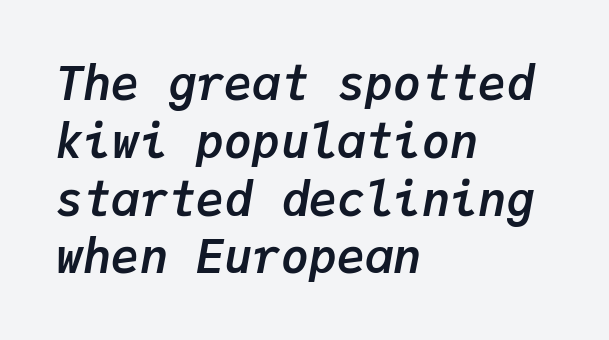
The image shows 47 px semibold type, italic (leaning right), monospaced; set left-aligned, line spacing 1.23x, normal letter spacing, not underlined; low stroke contrast and a medium x-height.
